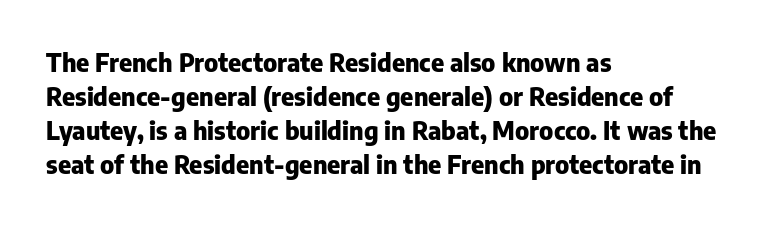
The image shows 25 px bold type, upright; set left-aligned, normal line spacing (1.36x), normal letter spacing, not underlined.
